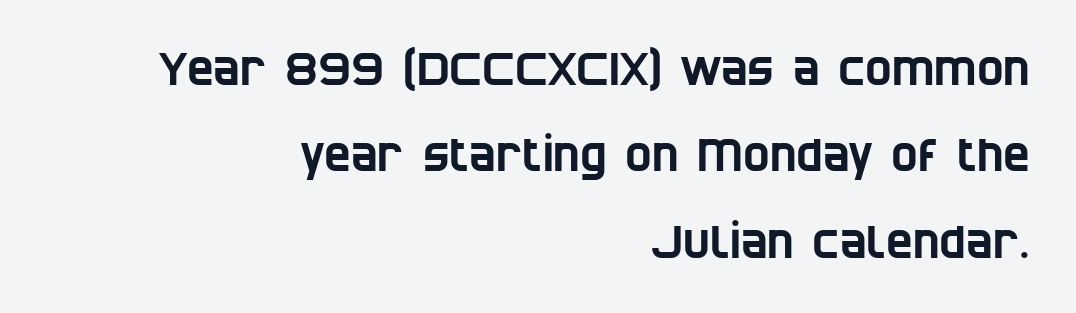
Does the type have serifs? No, each stem ends abruptly. A great deal of white space separates one row of letters from the next. Casual observation: everything's shoved over to the right. Do the characters align in a grid? No, the font is proportional.
